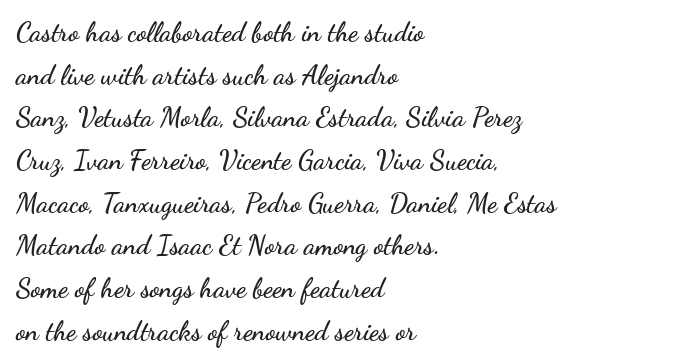
{"underline": "no", "align": "left", "line_spacing": "normal", "line_spacing_ratio": 1.58, "letter_spacing": "normal", "letter_spacing_em": 0.0, "glyph_px": 27}
